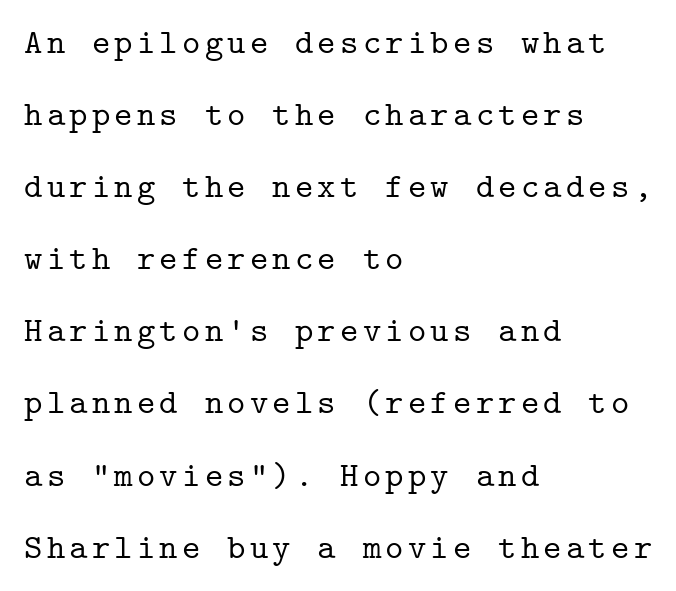
The passage shown stacks its lines with a broad gap. These lines are rendered in a fixed-pitch font. Unlike italic type, these characters show no tilt at all. To sum up the face: it has serifs.
